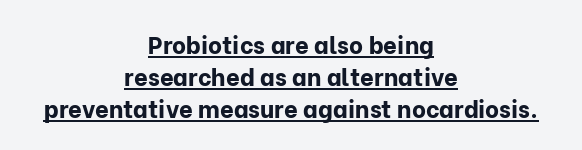
Q: Is the text bold? A: Yes.
Q: Is the text italic (slanted)? A: No, it is upright.
Q: Is the text underlined? A: Yes.
Q: How is the paragraph aligned? A: Centered.
Q: Is the spacing between letters normal or unusually wide? A: Normal.
Q: Is the spacing between lines tight, normal or loose? A: Normal.
